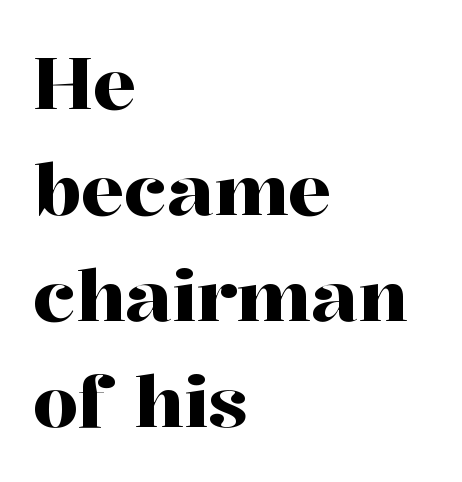
This rendering features lettering with no underline. In terms of leading, this rendering sits right in the middle. Glyph-to-glyph distance matches everyday printed text. If you drew a line through each stem, it would be perfectly vertical. This sample has the flowing, uneven cadence of proportional lettering.
